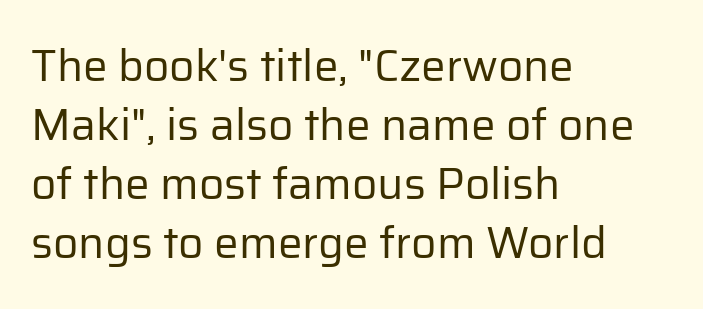
{"serif": "no", "italic": "no", "bold": "no", "weight": "regular", "width": "normal", "stroke_contrast": "low", "x_height": "medium", "monospaced": "no", "underline": "no", "align": "left", "line_spacing": "normal", "line_spacing_ratio": 1.34, "letter_spacing": "normal", "letter_spacing_em": 0.0, "glyph_px": 44}
